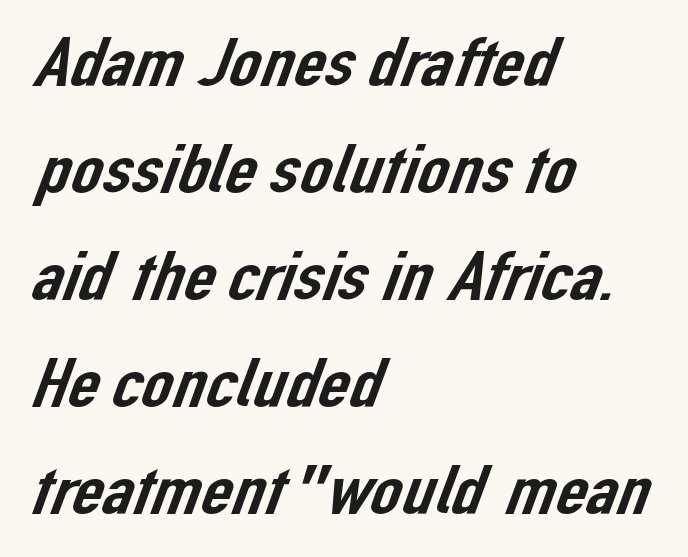
{"serif": "no", "width": "normal", "stroke_contrast": "low", "x_height": "medium", "monospaced": "no", "underline": "no", "align": "left", "line_spacing": "normal", "line_spacing_ratio": 1.53, "letter_spacing": "normal", "letter_spacing_em": 0.0, "glyph_px": 70}
